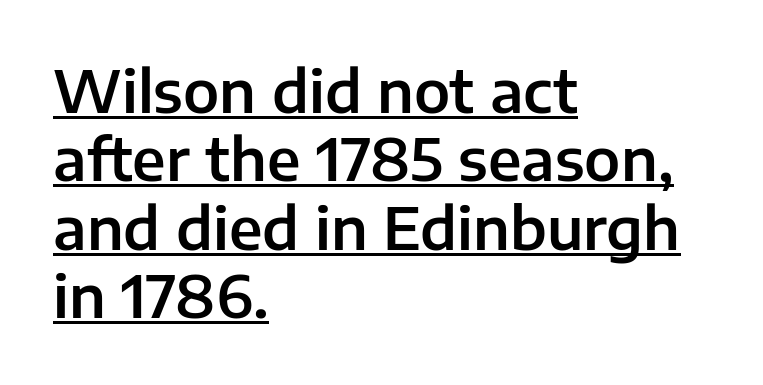
Q: Is the text italic (slanted)? A: No, it is upright.
Q: Is the typeface a serif or a sans-serif typeface? A: Sans-serif.
Q: Is the text underlined? A: Yes.
Q: How is the paragraph aligned? A: Left-aligned.
Q: Is the spacing between letters normal or unusually wide? A: Normal.
Q: Width (condensed, normal, or wide)? A: Normal.
Q: Stroke contrast? A: Low.
Q: x-height? A: Medium.
Q: Monospaced? A: No.
